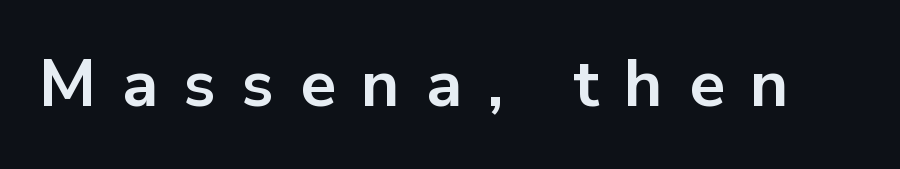
The characters display no serif detailing; their extremities are plain. Unmarked baselines from the first word to the last. The rendering uses a bold face; every stroke is thick and dark. Look at the tracking — it's clearly loosened, letters drifting apart. Ordinary non-slanted type is in use.
